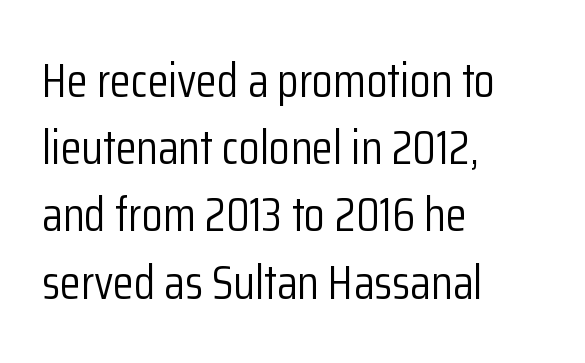
{"serif": "no", "italic": "no", "bold": "no", "weight": "light", "width": "condensed", "stroke_contrast": "low", "x_height": "medium", "monospaced": "no", "underline": "no", "align": "left", "line_spacing": "normal", "line_spacing_ratio": 1.4, "letter_spacing": "normal", "letter_spacing_em": 0.0, "glyph_px": 48}
